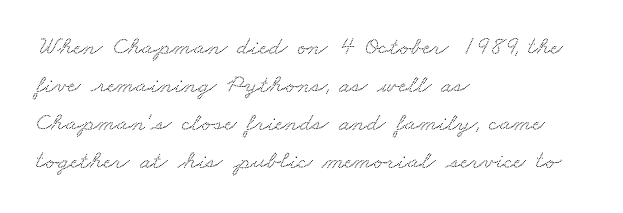
The image shows 26 px text type; set left-aligned, normal line spacing (1.46x), normal letter spacing, not underlined.
